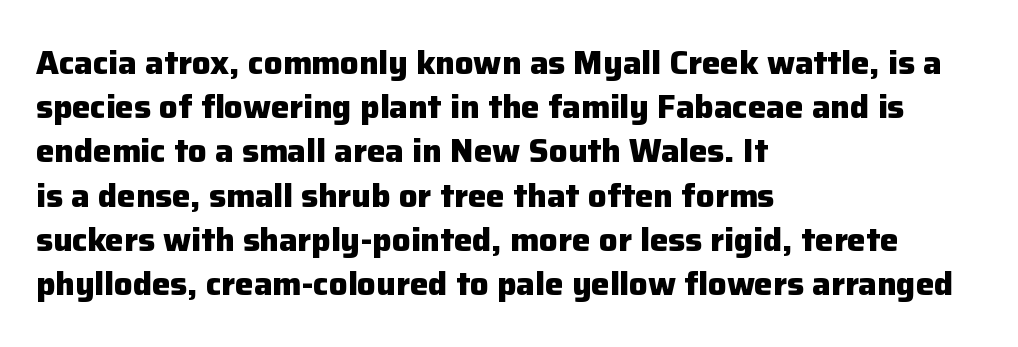
Q: Is the text bold? A: Yes.
Q: Is the text italic (slanted)? A: No, it is upright.
Q: Is the typeface a serif or a sans-serif typeface? A: Sans-serif.
Q: Is the text underlined? A: No.
Q: How is the paragraph aligned? A: Left-aligned.
Q: Is the spacing between letters normal or unusually wide? A: Normal.
Q: Is the spacing between lines tight, normal or loose? A: Normal.
Q: Width (condensed, normal, or wide)? A: Normal.
Q: Stroke contrast? A: Low.
Q: x-height? A: Medium.
Q: Monospaced? A: No.
